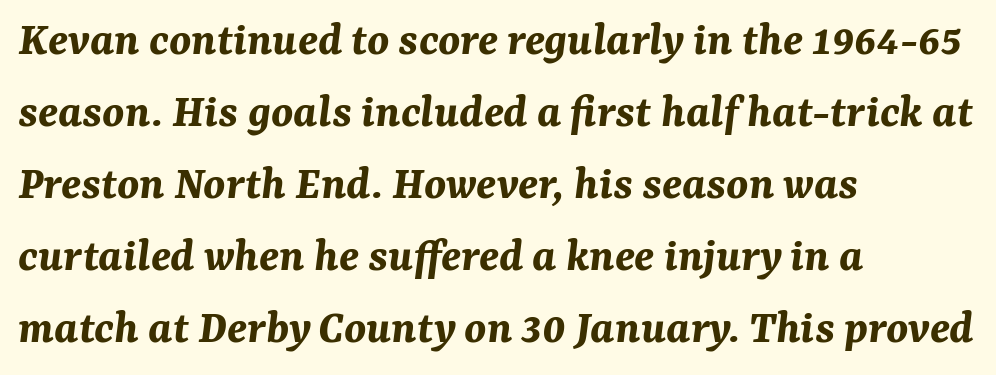
The image shows 49 px bold type, italic (leaning right); set left-aligned, normal line spacing (1.47x), normal letter spacing, not underlined; medium stroke contrast and a medium x-height.
